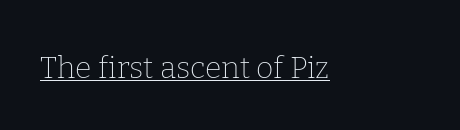
{"serif": "yes", "italic": "no", "bold": "no", "weight": "thin", "width": "normal", "stroke_contrast": "low", "x_height": "medium", "monospaced": "no", "underline": "yes", "letter_spacing": "normal", "letter_spacing_em": 0.0, "glyph_px": 30}
